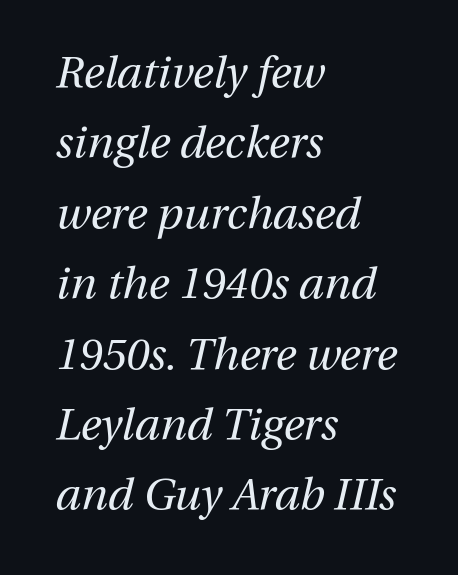
Q: Is the text bold? A: No.
Q: Is the text italic (slanted)? A: Yes, it leans right by about 13 degrees.
Q: Is the text underlined? A: No.
Q: How is the paragraph aligned? A: Left-aligned.
Q: Is the spacing between letters normal or unusually wide? A: Normal.
Q: Is the spacing between lines tight, normal or loose? A: Normal.
Q: Width (condensed, normal, or wide)? A: Normal.
Q: Stroke contrast? A: Medium.
Q: x-height? A: Medium.
Q: Monospaced? A: No.
